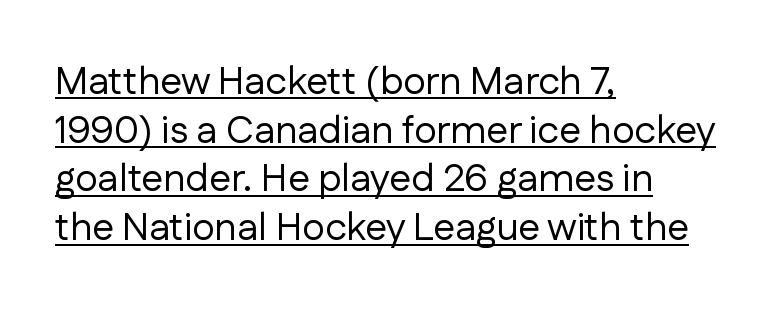
The image shows 39 px regular-weight sans-serif type, upright; set left-aligned, normal line spacing (1.25x), normal letter spacing, underlined; low stroke contrast and a medium x-height.
